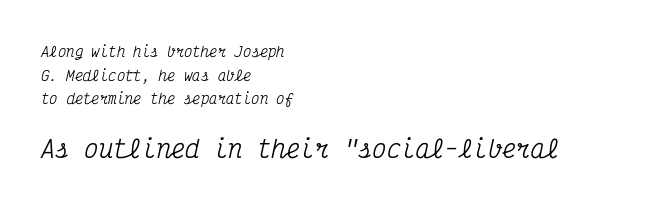
{"italic": "yes", "lean": "right", "slant_degrees": 12, "underline": "no", "align": "left", "line_spacing": "normal", "line_spacing_ratio": 1.68, "letter_spacing": "normal", "letter_spacing_em": 0.0, "larger_block": "second", "size_ratio": 1.71, "glyph_px": 24}
